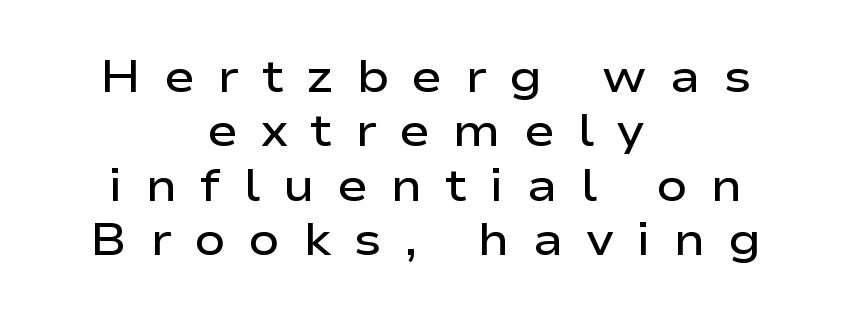
Q: Is the text bold? A: Semi-bold.
Q: Is the text italic (slanted)? A: No, it is upright.
Q: Is the typeface a serif or a sans-serif typeface? A: Sans-serif.
Q: Is the text underlined? A: No.
Q: How is the paragraph aligned? A: Centered.
Q: Is the spacing between letters normal or unusually wide? A: Unusually wide.
Q: Width (condensed, normal, or wide)? A: Wide.
Q: Stroke contrast? A: Low.
Q: x-height? A: Medium.
Q: Monospaced? A: No.
